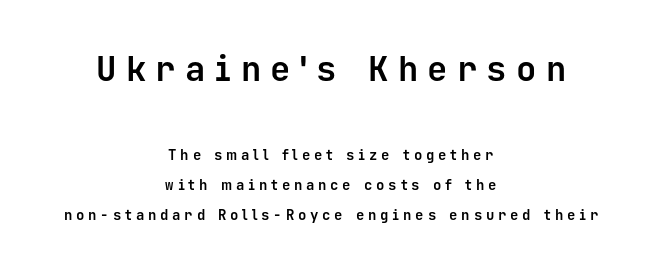
The image shows 34 px bold sans-serif type, upright, monospaced; set centered, loose line spacing (2.12x), unusually wide letter spacing (+0.27 em), not underlined; the first (top) block is 2.43x larger; low stroke contrast and a medium x-height.
